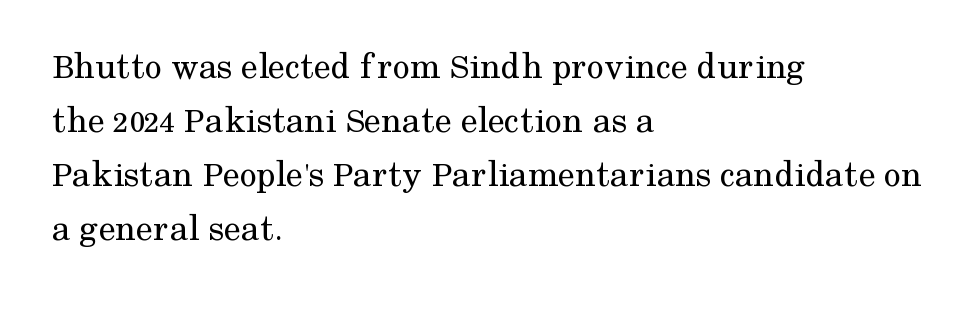
The image shows 38 px regular-weight serif type, upright; set left-aligned, normal line spacing (1.42x), normal letter spacing, not underlined; medium stroke contrast and a medium x-height.
